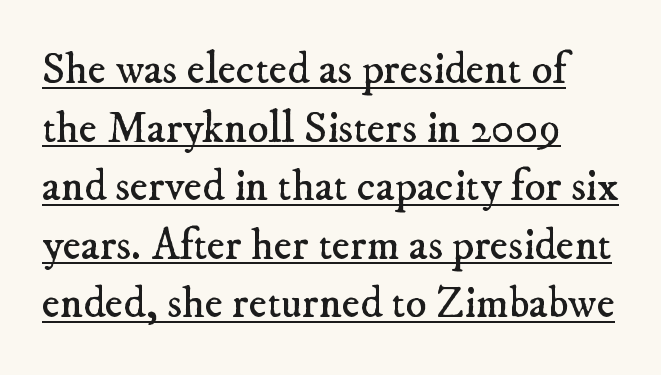
The image shows 44 px regular-weight serif type; set left-aligned, normal line spacing (1.33x), normal letter spacing, underlined; low stroke contrast and a small x-height.
